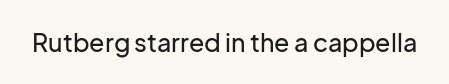
{"italic": "no", "underline": "no", "letter_spacing": "normal", "letter_spacing_em": 0.0, "glyph_px": 25}
